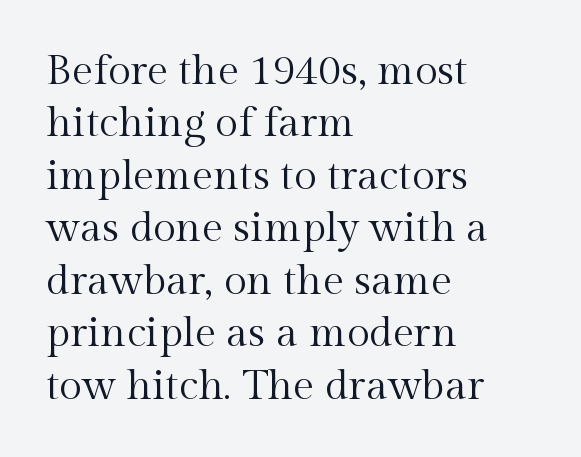
Q: Is the text bold? A: No.
Q: Is the text italic (slanted)? A: No, it is upright.
Q: Is the typeface a serif or a sans-serif typeface? A: Serif.
Q: Is the text underlined? A: No.
Q: How is the paragraph aligned? A: Left-aligned.
Q: Is the spacing between letters normal or unusually wide? A: Normal.
Q: Is the spacing between lines tight, normal or loose? A: Normal.
Q: Width (condensed, normal, or wide)? A: Normal.
Q: x-height? A: Medium.
Q: Monospaced? A: No.
